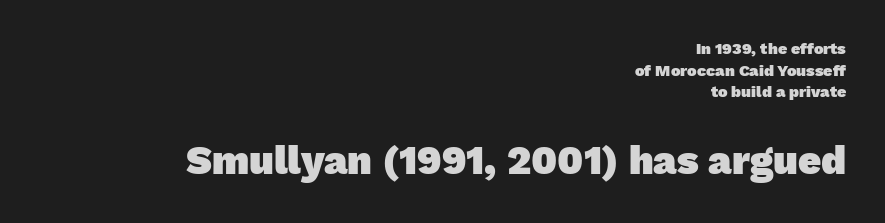
Q: Is the text bold? A: Yes.
Q: Is the typeface a serif or a sans-serif typeface? A: Sans-serif.
Q: Is the text underlined? A: No.
Q: How is the paragraph aligned? A: Right-aligned.
Q: Is the spacing between letters normal or unusually wide? A: Normal.
Q: Is the spacing between lines tight, normal or loose? A: Normal.
Q: Which block of text is set in a larger size, the first (top) or the second (bottom)? A: The second (bottom) one.
Q: Width (condensed, normal, or wide)? A: Normal.
Q: Stroke contrast? A: Low.
Q: x-height? A: Medium.
Q: Monospaced? A: No.
